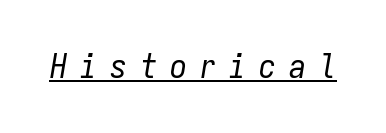
Glyph-to-glyph distance is far greater than everyday printed text. Notice how a bar underscores the lettering throughout. Looks like terminal output: every glyph gets an equal slot. Stems here are at most as thick as an everyday book face. Posture: slanted.
